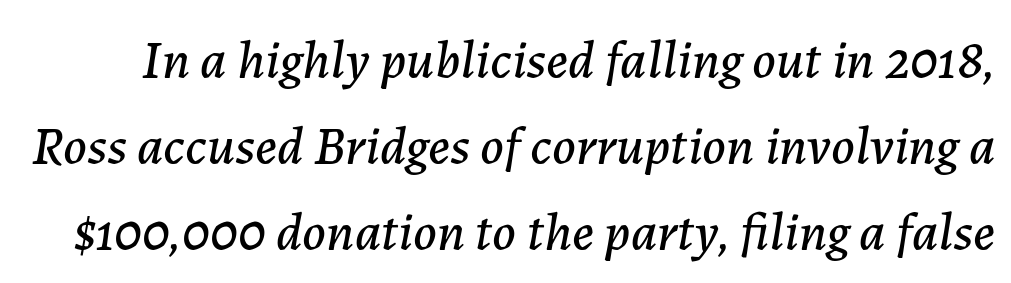
{"italic": "yes", "lean": "right", "slant_degrees": 7, "width": "normal", "stroke_contrast": "low", "x_height": "medium", "monospaced": "no", "underline": "no", "line_spacing": "normal", "line_spacing_ratio": 1.59, "letter_spacing": "normal", "letter_spacing_em": 0.0, "glyph_px": 54}
